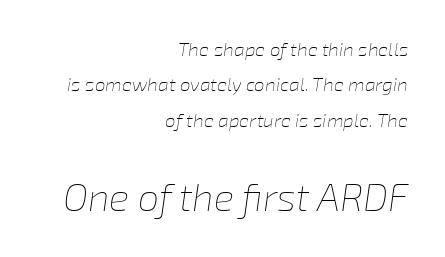
The image shows 38 px thin type, italic (leaning right); set right-aligned, line spacing 1.86x, normal letter spacing, not underlined; the second (bottom) block is 2.0x larger; low stroke contrast and a medium x-height.
